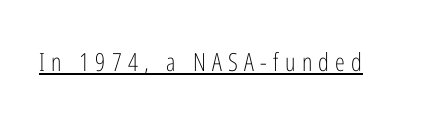
{"italic": "no", "bold": "no", "underline": "yes", "letter_spacing": "wide", "letter_spacing_em": 0.25, "glyph_px": 25}
